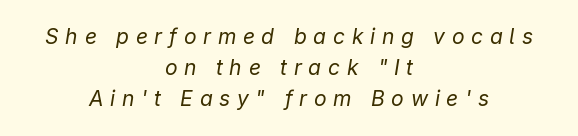
These lines are centered, leaving both edges ragged. Glyph-to-glyph distance is far greater than everyday printed text. The area under the type is left untouched. Is the type slanted? Yes — the strokes lean at a clear angle. The font is comparable to plain body text, perhaps lighter. The block of text has a typical density, with ordinary space between rows.
